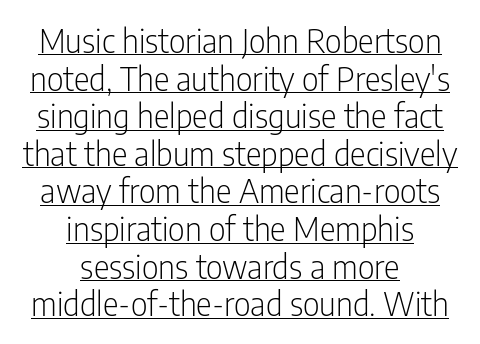
The image shows 33 px light, condensed sans-serif type, upright; set centered, tight line spacing (1.14x), normal letter spacing, underlined; low stroke contrast and a medium x-height.
